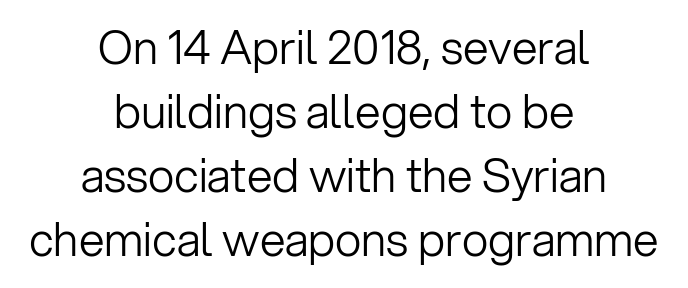
The image shows 46 px light sans-serif type, upright; set centered, normal line spacing (1.39x), normal letter spacing, not underlined; low stroke contrast and a medium x-height.
